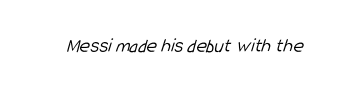
Q: Is the text bold? A: No.
Q: Is the text underlined? A: No.
Q: Is the spacing between letters normal or unusually wide? A: Normal.
